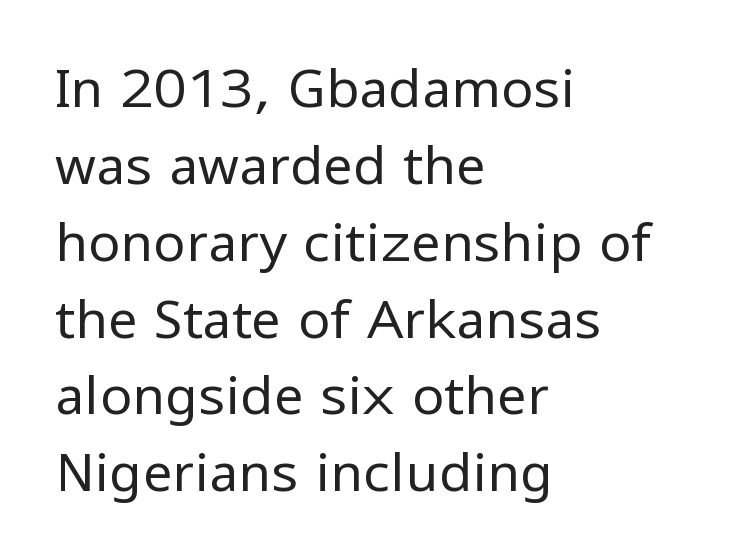
Q: Is the text bold? A: No.
Q: Is the text italic (slanted)? A: No, it is upright.
Q: Is the typeface a serif or a sans-serif typeface? A: Sans-serif.
Q: Is the text underlined? A: No.
Q: How is the paragraph aligned? A: Left-aligned.
Q: Is the spacing between letters normal or unusually wide? A: Normal.
Q: Is the spacing between lines tight, normal or loose? A: Normal.
Q: Width (condensed, normal, or wide)? A: Normal.
Q: Stroke contrast? A: Low.
Q: x-height? A: Medium.
Q: Monospaced? A: No.
